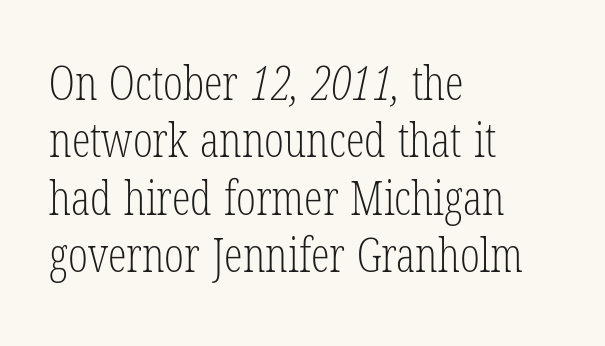
Q: Is the text bold? A: No.
Q: Is the typeface a serif or a sans-serif typeface? A: Serif.
Q: Is the text underlined? A: No.
Q: How is the paragraph aligned? A: Left-aligned.
Q: Is the spacing between letters normal or unusually wide? A: Normal.
Q: Width (condensed, normal, or wide)? A: Condensed.
Q: Stroke contrast? A: Low.
Q: x-height? A: Medium.
Q: Monospaced? A: No.
